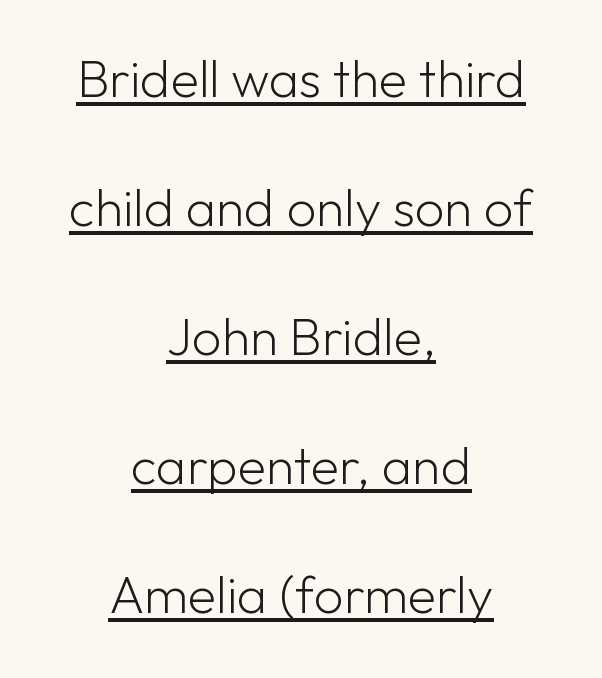
{"serif": "no", "italic": "no", "bold": "no", "weight": "light", "width": "normal", "stroke_contrast": "low", "x_height": "medium", "monospaced": "no", "underline": "yes", "align": "center", "line_spacing": "loose", "line_spacing_ratio": 2.48, "letter_spacing": "normal", "letter_spacing_em": 0.0, "glyph_px": 52}
